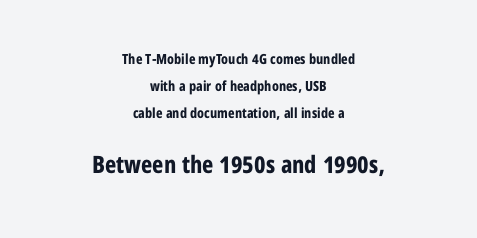
This rendering features lettering with no underline. Honestly, the rows look like they've been pulled way apart. A typesetter would call this zero additional tracking. The lower block of text is set noticeably larger than the block above it. Horizontally, the lines are justified to the midpoint only. Summary of weight: heavy, a full bold.
